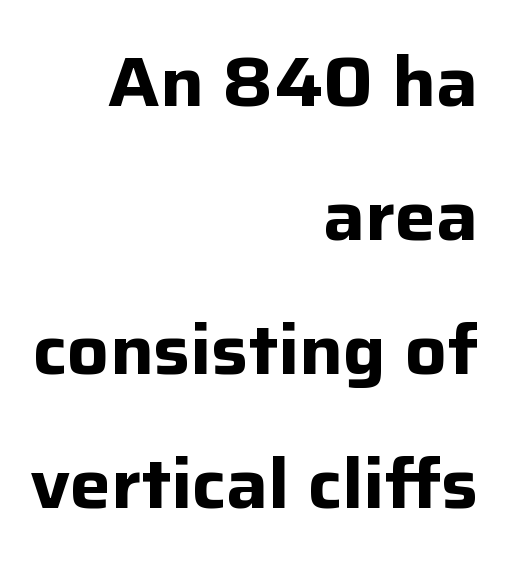
Q: Is the text bold? A: Yes.
Q: Is the text italic (slanted)? A: No, it is upright.
Q: Is the typeface a serif or a sans-serif typeface? A: Sans-serif.
Q: Is the text underlined? A: No.
Q: How is the paragraph aligned? A: Right-aligned.
Q: Is the spacing between letters normal or unusually wide? A: Normal.
Q: Is the spacing between lines tight, normal or loose? A: Loose.
Q: Width (condensed, normal, or wide)? A: Normal.
Q: Stroke contrast? A: Low.
Q: x-height? A: Medium.
Q: Monospaced? A: No.
